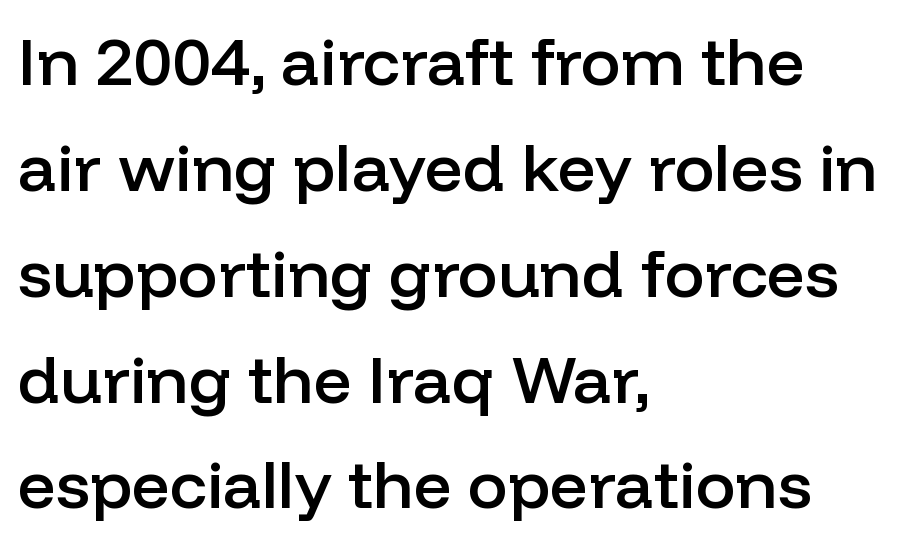
The characters look somewhat weighty, a semibold short of true bold. The leading is moderate, giving the passage an even texture. The passage shown is typeset with a sans-serif family. The lines are quadded left.
